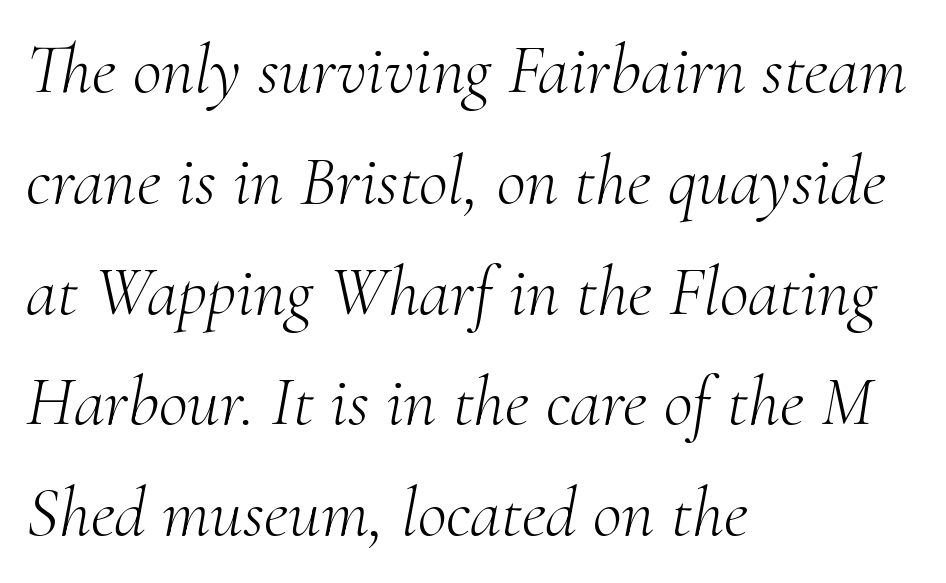
Decoration check: the copy has no underline. The letters carry serifs — small finishing strokes at the ends of their stems. These lines are set flush left with a ragged right edge. Each word holds together tightly as a unit, with standard inter-letter gaps.
